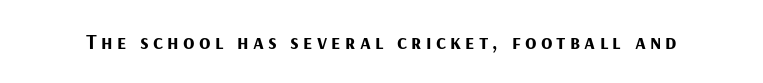
The image shows 21 px bold type, upright; set unusually wide letter spacing (+0.2 em), not underlined.
